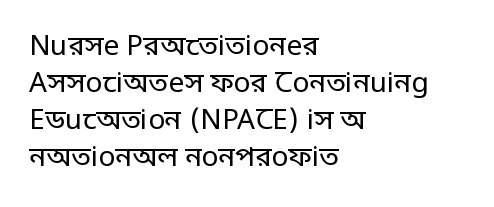
Nobody drew a line under any word here. These lines keep a tight, regular rhythm from letter to letter. Weight: in the light-to-regular range. Line starts are locked; line ends wander. This block has exactly the height ordinary leading produces.
